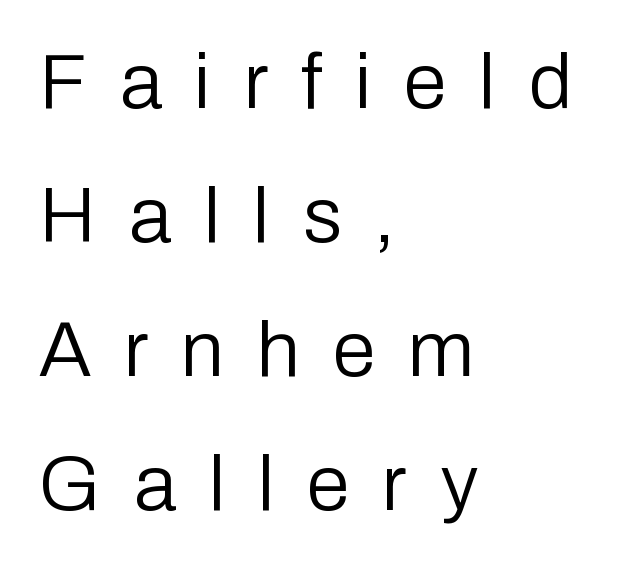
Q: Is the text bold? A: No.
Q: Is the text italic (slanted)? A: No, it is upright.
Q: Is the typeface a serif or a sans-serif typeface? A: Sans-serif.
Q: Is the text underlined? A: No.
Q: How is the paragraph aligned? A: Left-aligned.
Q: Is the spacing between letters normal or unusually wide? A: Unusually wide.
Q: Width (condensed, normal, or wide)? A: Normal.
Q: Stroke contrast? A: Low.
Q: x-height? A: Medium.
Q: Monospaced? A: No.
